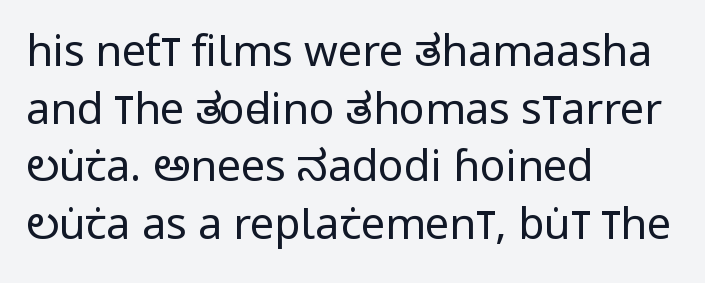
{"serif": "no", "italic": "no", "bold": "no", "weight": "regular", "width": "condensed", "stroke_contrast": "low", "x_height": "large", "monospaced": "no", "underline": "no", "align": "left", "line_spacing": "normal", "line_spacing_ratio": 1.34, "letter_spacing": "normal", "letter_spacing_em": 0.0, "glyph_px": 43}
